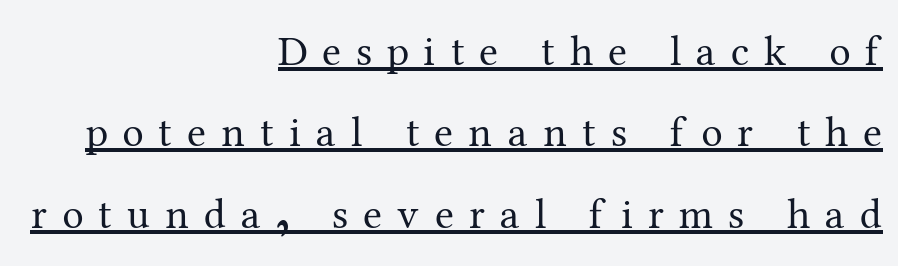
{"serif": "yes", "italic": "no", "bold": "no", "weight": "regular", "width": "normal", "stroke_contrast": "medium", "x_height": "medium", "monospaced": "no", "underline": "yes", "align": "right", "line_spacing_ratio": 1.89, "letter_spacing": "wide", "letter_spacing_em": 0.35, "glyph_px": 43}
